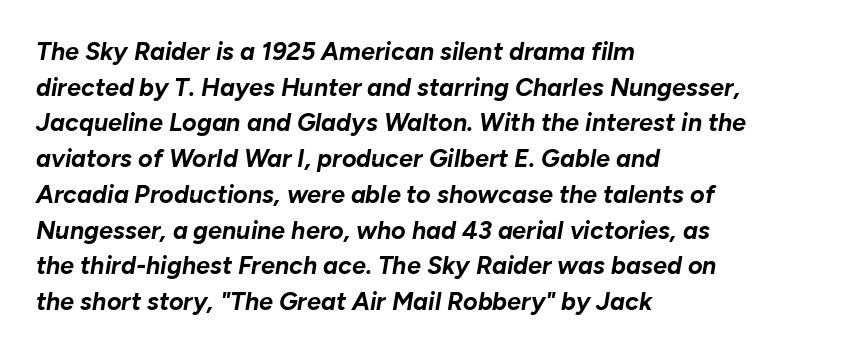
Q: Is the text bold? A: Yes.
Q: Is the text italic (slanted)? A: Yes, it leans right by about 10 degrees.
Q: Is the text underlined? A: No.
Q: How is the paragraph aligned? A: Left-aligned.
Q: Is the spacing between letters normal or unusually wide? A: Normal.
Q: Is the spacing between lines tight, normal or loose? A: Normal.
